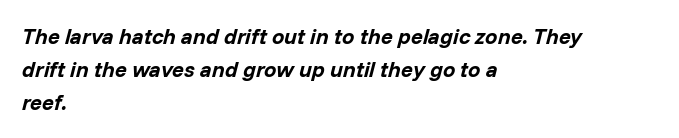
Q: Is the text bold? A: Yes.
Q: Is the text italic (slanted)? A: Yes, it leans right by about 14 degrees.
Q: Is the text underlined? A: No.
Q: How is the paragraph aligned? A: Left-aligned.
Q: Is the spacing between letters normal or unusually wide? A: Normal.
Q: Is the spacing between lines tight, normal or loose? A: Normal.
